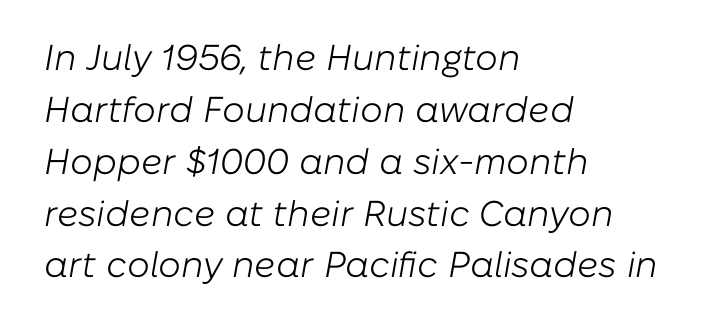
The image shows 36 px light type, italic (leaning right); set left-aligned, normal line spacing (1.44x), normal letter spacing, not underlined; low stroke contrast and a medium x-height.
